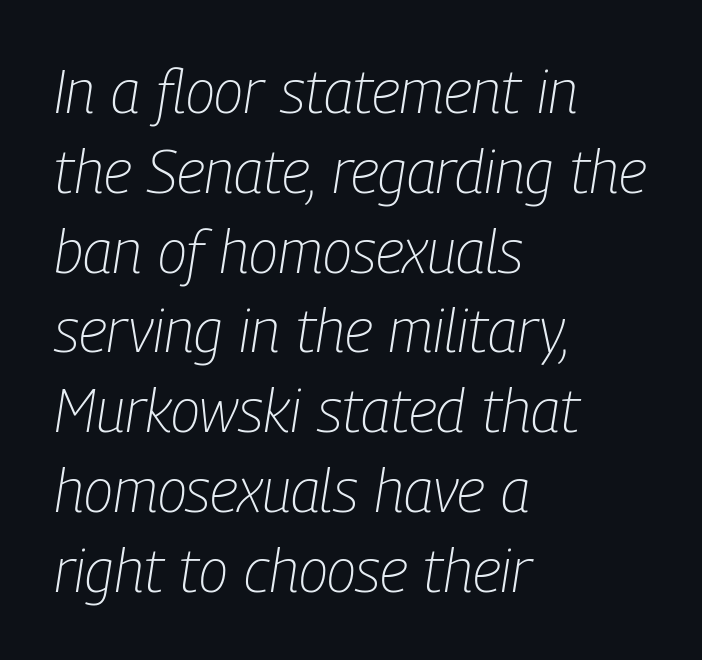
The image shows 60 px light, condensed type, italic (leaning right); set left-aligned, normal line spacing (1.33x), normal letter spacing, not underlined; low stroke contrast and a medium x-height.
